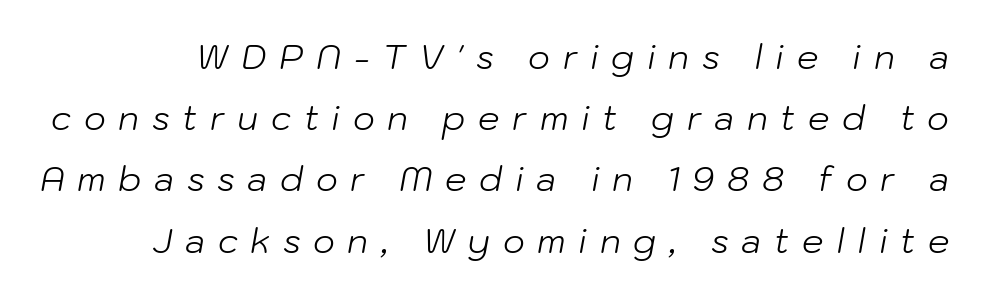
Q: Is the text bold? A: No.
Q: Is the text italic (slanted)? A: Yes, it leans right by about 10 degrees.
Q: Is the text underlined? A: No.
Q: Is the spacing between letters normal or unusually wide? A: Unusually wide.
Q: Width (condensed, normal, or wide)? A: Normal.
Q: Stroke contrast? A: Low.
Q: x-height? A: Medium.
Q: Monospaced? A: No.
